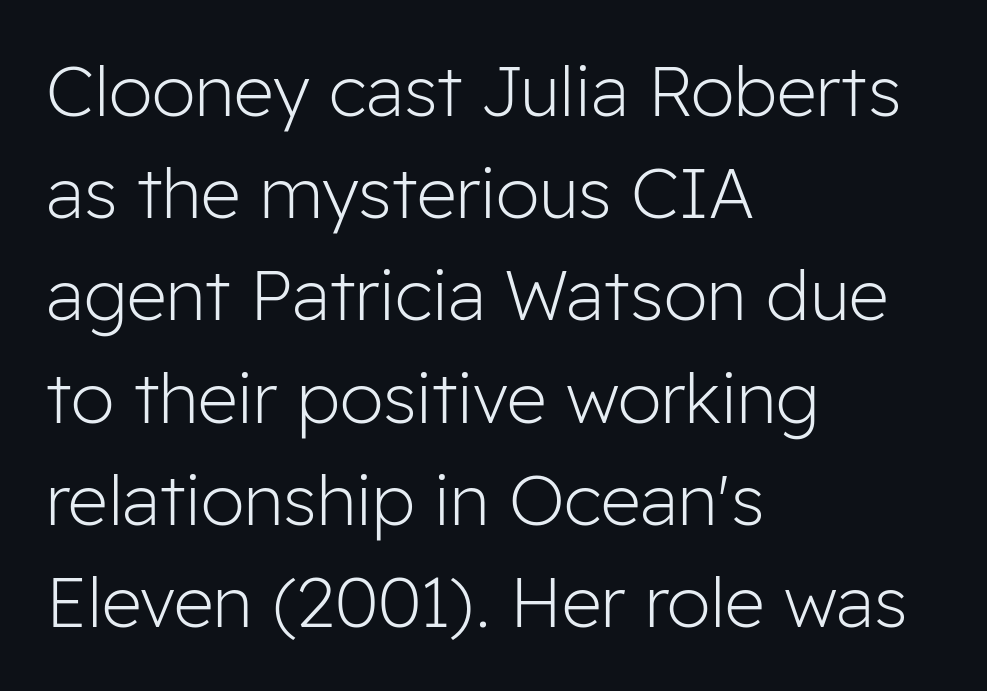
The setting favours the left margin, as ordinary paragraphs usually do. Each word holds together tightly as a unit, with standard inter-letter gaps. The typesetting does not lean heavy: it is not bold. One glance says typical: line gaps are just what's usual. Descenders are the only things crossing below the line. A roman cut, with each character standing at attention.
